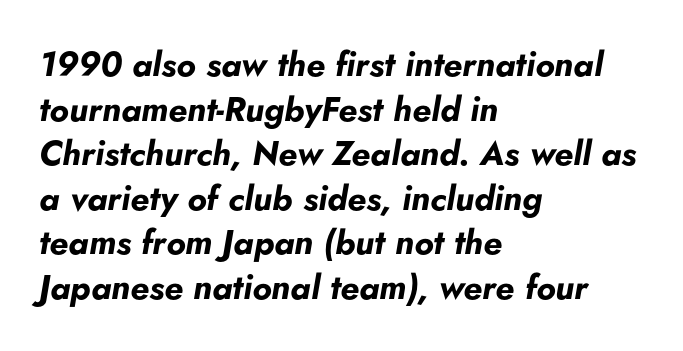
The image shows 34 px bold type, italic (leaning right); set left-aligned, normal line spacing (1.31x), normal letter spacing, not underlined; low stroke contrast and a small x-height.
